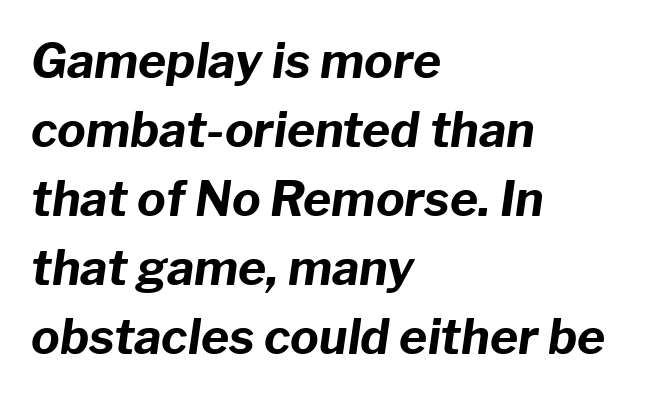
{"italic": "yes", "lean": "right", "slant_degrees": 8, "bold": "yes", "weight": "bold", "width": "normal", "stroke_contrast": "low", "x_height": "medium", "monospaced": "no", "underline": "no", "align": "left", "line_spacing": "normal", "line_spacing_ratio": 1.44, "letter_spacing": "normal", "letter_spacing_em": 0.0, "glyph_px": 48}
